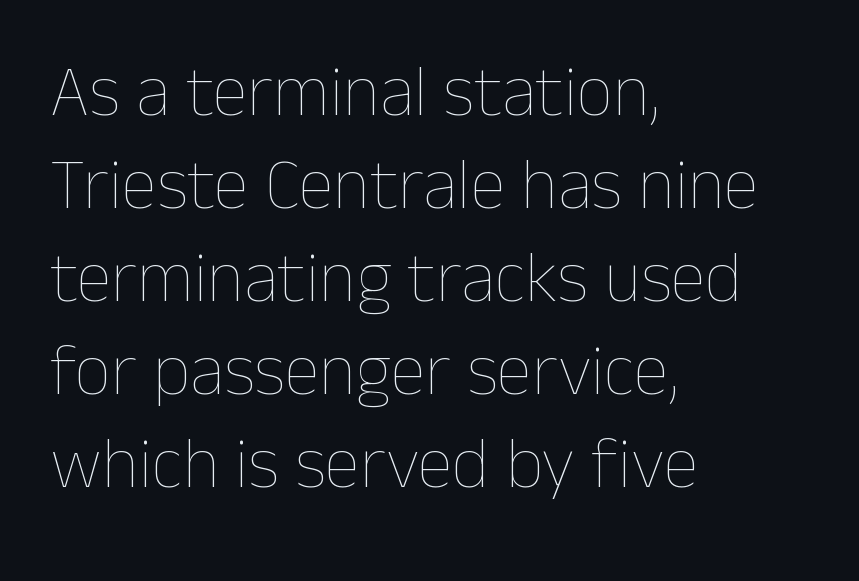
Q: Is the text bold? A: No.
Q: Is the text italic (slanted)? A: No, it is upright.
Q: Is the text underlined? A: No.
Q: How is the paragraph aligned? A: Left-aligned.
Q: Is the spacing between letters normal or unusually wide? A: Normal.
Q: Is the spacing between lines tight, normal or loose? A: Normal.
Q: Width (condensed, normal, or wide)? A: Normal.
Q: Stroke contrast? A: Low.
Q: x-height? A: Medium.
Q: Monospaced? A: No.
